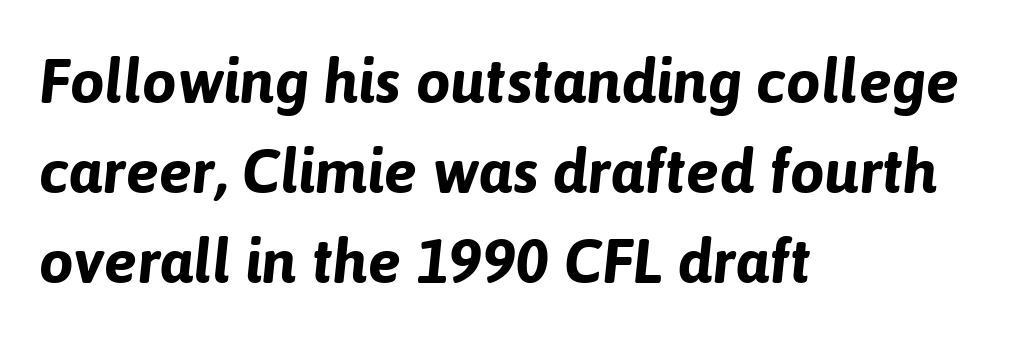
Unmarked baselines from the first word to the last. The font is running at its bold setting. These lines are rendered in a variable-pitch font. Where is the straight margin? On the left. The face used here has a pronounced slope to its letters. Quick note: interline space is typical.
